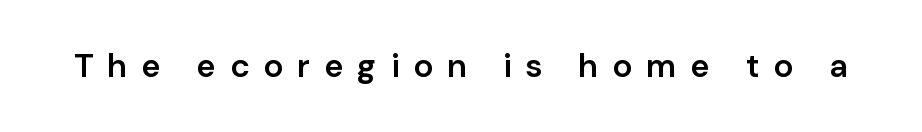
The tracking jumps out immediately: characters are airy and widely separated. The strip under each line holds only bare page. The face used here is a semibold: visibly heavier than regular, lighter than bold. Varying glyph widths throughout — classic text-font behaviour. Letterform terminals end flat and unadorned throughout the passage. Upright lettering throughout.
